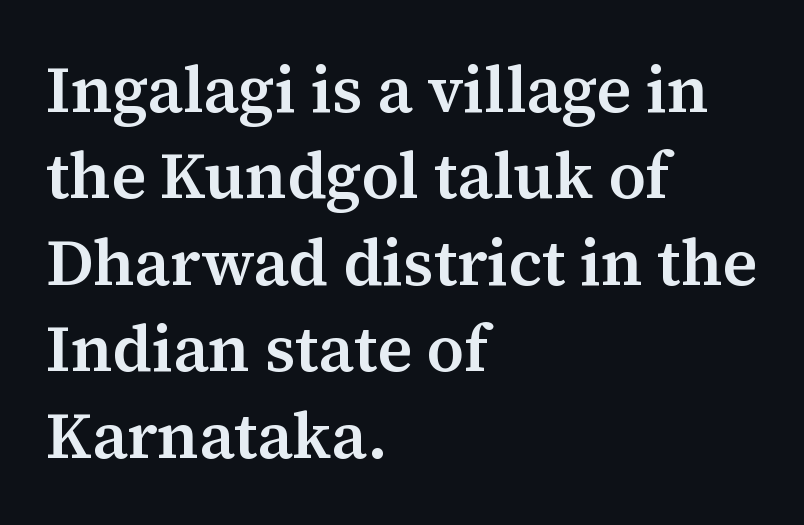
The image shows 65 px semibold serif type, upright; set left-aligned, normal line spacing (1.33x), normal letter spacing, not underlined; medium stroke contrast and a medium x-height.
